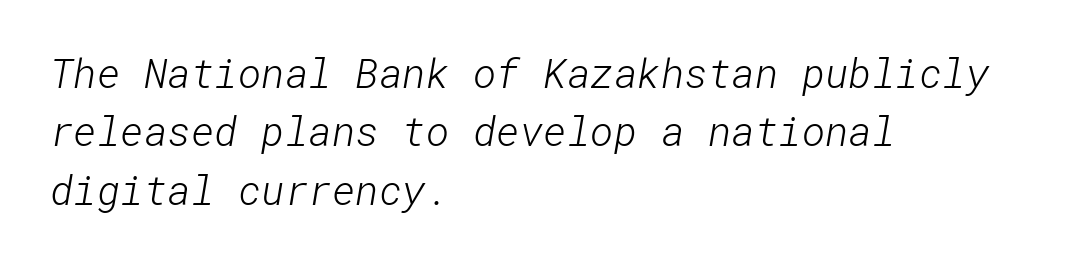
The image shows 40 px light sans-serif type; set left-aligned, normal line spacing (1.46x), normal letter spacing, not underlined; low stroke contrast and a medium x-height.
